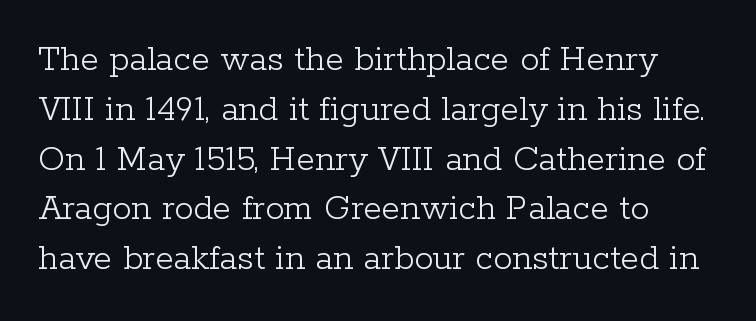
In terms of letterform style, serifs are clearly present. The passage is arranged the way most books set body copy — flush left. Nope, not italic — everything's standing straight. Weight class: somewhere from thin through regular. Beneath every word, the page is bare. Do the characters align in a grid? No, the font is proportional.
